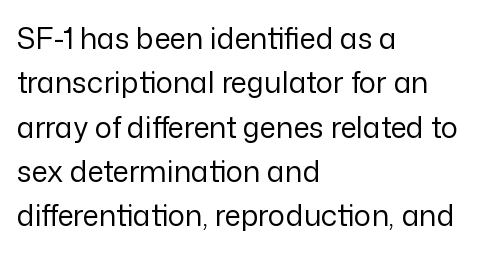
Q: Is the text bold? A: No.
Q: Is the text italic (slanted)? A: No, it is upright.
Q: Is the typeface a serif or a sans-serif typeface? A: Sans-serif.
Q: Is the text underlined? A: No.
Q: How is the paragraph aligned? A: Left-aligned.
Q: Is the spacing between letters normal or unusually wide? A: Normal.
Q: Is the spacing between lines tight, normal or loose? A: Normal.
Q: Width (condensed, normal, or wide)? A: Normal.
Q: Stroke contrast? A: Low.
Q: x-height? A: Medium.
Q: Monospaced? A: No.
